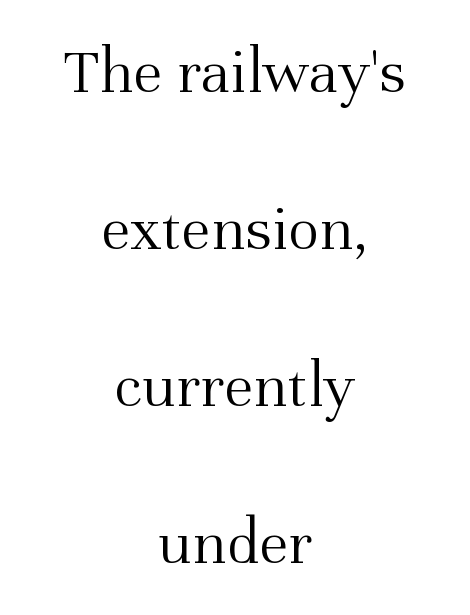
{"serif": "yes", "italic": "no", "bold": "no", "weight": "light", "width": "normal", "stroke_contrast": "medium", "x_height": "medium", "monospaced": "no", "underline": "no", "align": "center", "line_spacing": "loose", "line_spacing_ratio": 2.38, "letter_spacing": "normal", "letter_spacing_em": 0.0, "glyph_px": 66}
